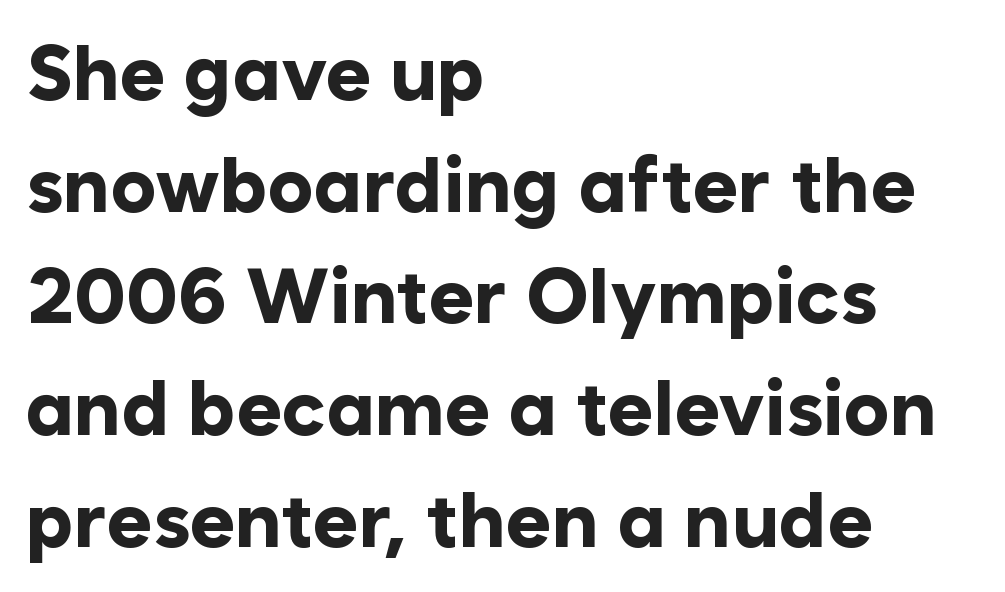
The rendering uses natural spacing where letterforms have individual widths. Any mark beneath the type? The region is blank. The rendering uses a moderate line-height, typical for paragraphs. Does the type have serifs? No, each stem ends abruptly. Tall strokes in this sample are plumb rather than angled.
